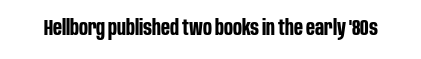
The letterforms sit shoulder to shoulder at normal distance. These lines were composed using upright roman letters. Check the space under the baseline: it is left empty. The sample has been set heavy, in full bold.
